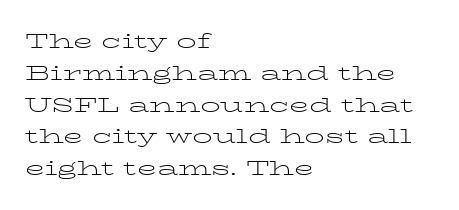
{"italic": "no", "bold": "no", "underline": "no", "align": "left", "line_spacing": "normal", "line_spacing_ratio": 1.59, "letter_spacing": "normal", "letter_spacing_em": 0.0, "glyph_px": 20}
